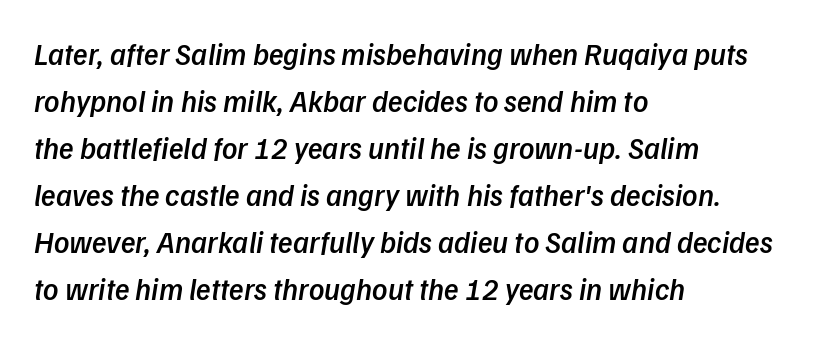
Q: Is the text bold? A: Semi-bold.
Q: Is the text italic (slanted)? A: Yes, it leans right by about 9 degrees.
Q: Is the text underlined? A: No.
Q: How is the paragraph aligned? A: Left-aligned.
Q: Is the spacing between letters normal or unusually wide? A: Normal.
Q: Is the spacing between lines tight, normal or loose? A: Normal.
Q: Width (condensed, normal, or wide)? A: Normal.
Q: Stroke contrast? A: Low.
Q: x-height? A: Medium.
Q: Monospaced? A: No.
